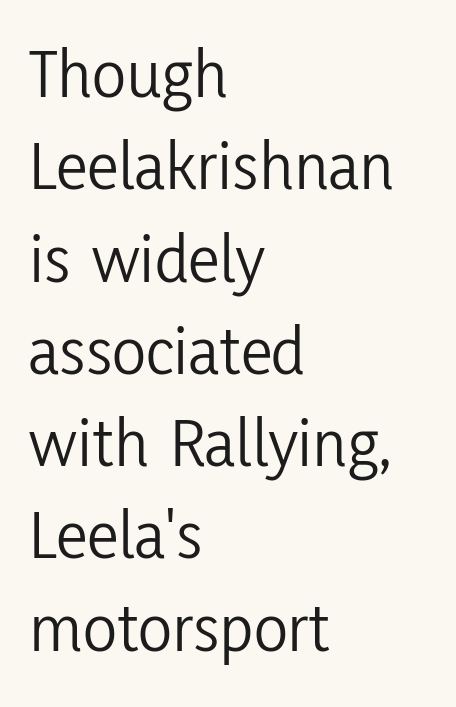
{"serif": "no", "italic": "no", "bold": "no", "weight": "light", "width": "condensed", "stroke_contrast": "low", "x_height": "medium", "monospaced": "no", "underline": "no", "align": "left", "line_spacing": "normal", "line_spacing_ratio": 1.3, "letter_spacing": "normal", "letter_spacing_em": 0.0, "glyph_px": 71}
